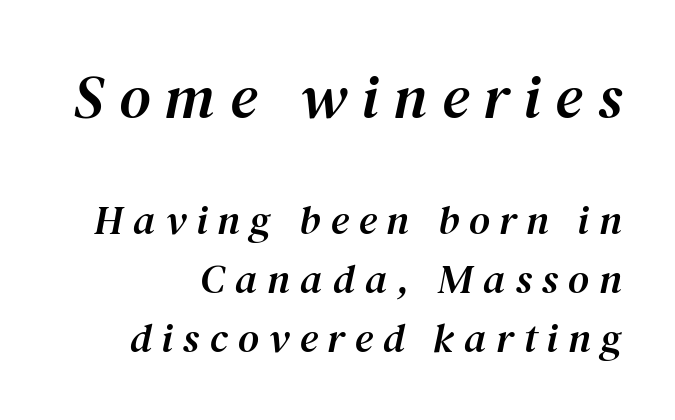
The letters are spread apart with noticeably loose tracking. Spacing verdict: proportional, widths tailored to each character. Classification — serif. Observe the lean: these are italic letterforms.
